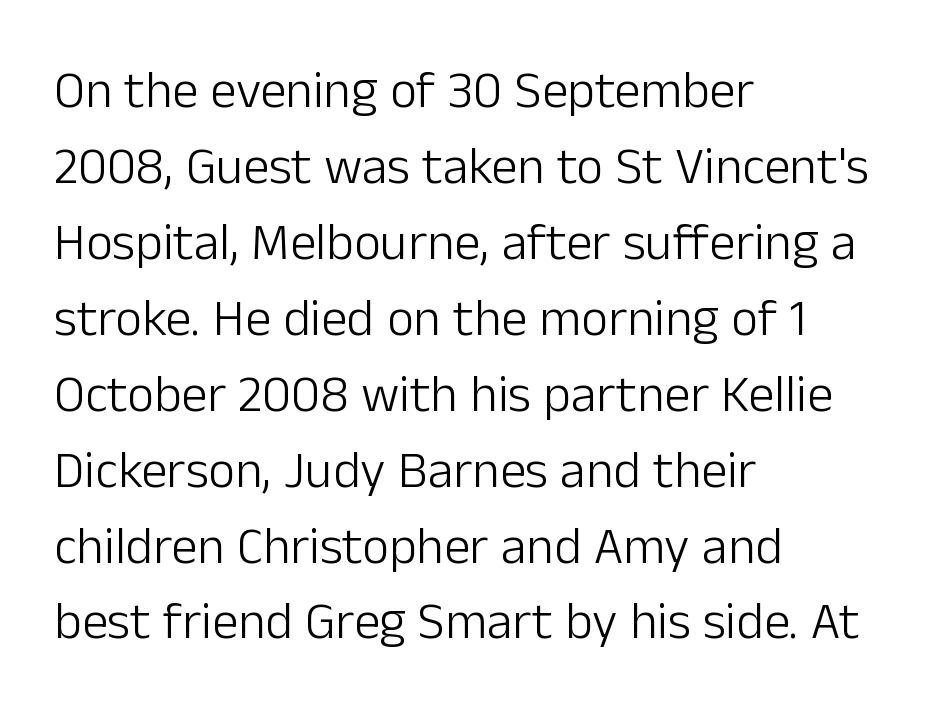
The typeface chosen for these lines omits serifs. No word sits above an underline. Do the characters align in a grid? No, the font is proportional. The block of text has a typical density, with ordinary space between rows.
